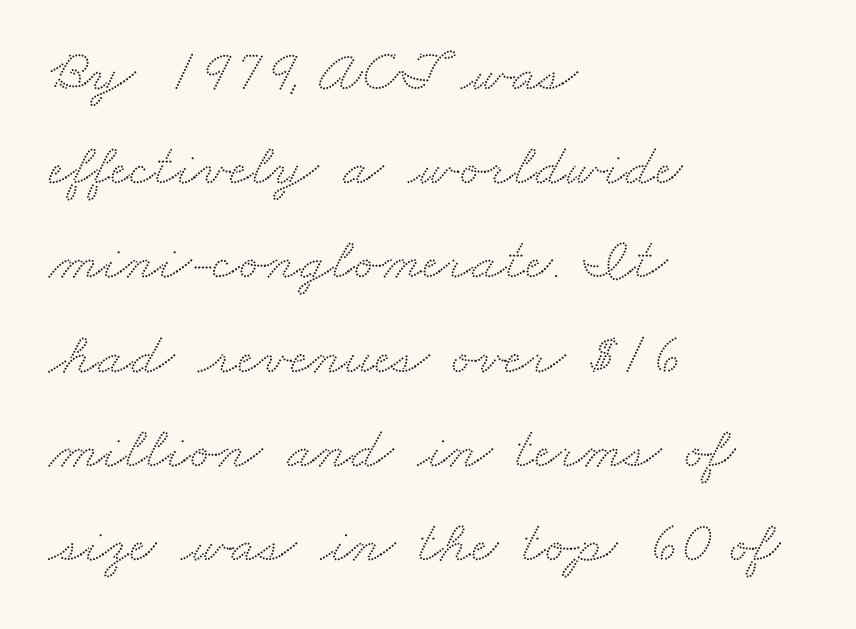
Is this a fixed-width face? No — the glyphs have proportional, varying widths. A student would call this left alignment; a typographer would say flush left, rag right. This rendering leaves character spacing at its baseline value. To sum up the face: it has serifs. No word sits above an underline. The line-height multiplier appears to be the usual default.
